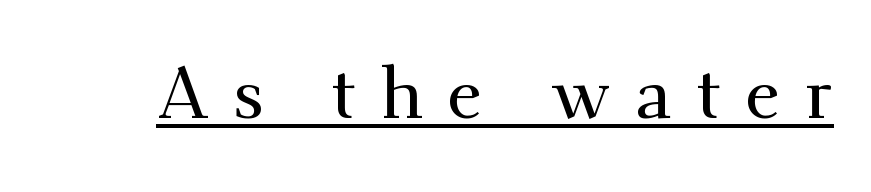
Character widths vary here, with narrow letters taking less room than wide ones. Every stem runs plumb, perpendicular to the baseline. Notice how a bar underscores the lettering throughout. Each word looks stretched out because of the extra space between its letters. The letters carry serifs — small finishing strokes at the ends of their stems.
